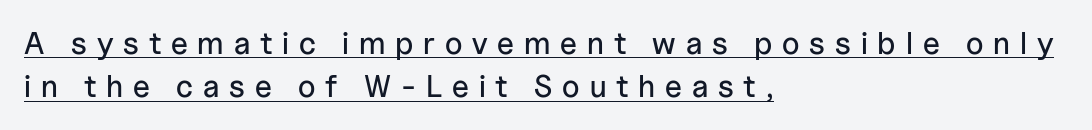
Q: Is the text italic (slanted)? A: No, it is upright.
Q: Is the typeface a serif or a sans-serif typeface? A: Sans-serif.
Q: Is the text underlined? A: Yes.
Q: How is the paragraph aligned? A: Left-aligned.
Q: Is the spacing between letters normal or unusually wide? A: Unusually wide.
Q: Is the spacing between lines tight, normal or loose? A: Normal.
Q: Width (condensed, normal, or wide)? A: Normal.
Q: Stroke contrast? A: Low.
Q: x-height? A: Medium.
Q: Monospaced? A: No.
